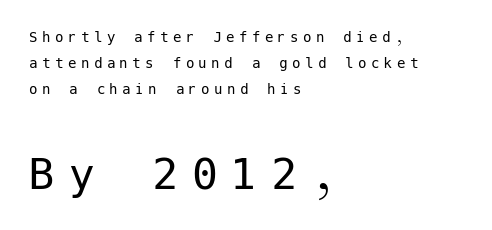
The image shows 52 px regular-weight sans-serif type, upright; set left-aligned, normal line spacing (1.53x), unusually wide letter spacing (+0.26 em), not underlined; the second (bottom) block is 3.06x larger; low stroke contrast and a medium x-height.
